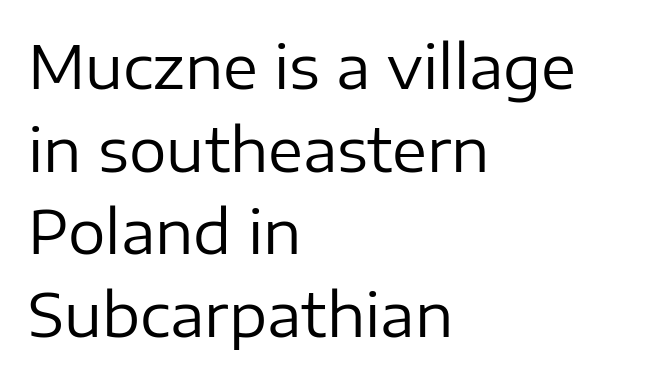
Q: Is the text bold? A: No.
Q: Is the text italic (slanted)? A: No, it is upright.
Q: Is the typeface a serif or a sans-serif typeface? A: Sans-serif.
Q: Is the text underlined? A: No.
Q: How is the paragraph aligned? A: Left-aligned.
Q: Is the spacing between letters normal or unusually wide? A: Normal.
Q: Is the spacing between lines tight, normal or loose? A: Normal.
Q: Width (condensed, normal, or wide)? A: Normal.
Q: Stroke contrast? A: Low.
Q: x-height? A: Medium.
Q: Monospaced? A: No.
